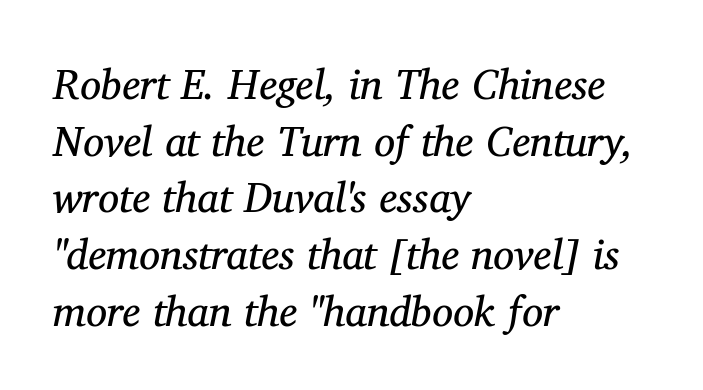
The image shows 42 px regular-weight serif type, italic (leaning right); set left-aligned, normal line spacing (1.35x), normal letter spacing, not underlined; medium stroke contrast and a medium x-height.
